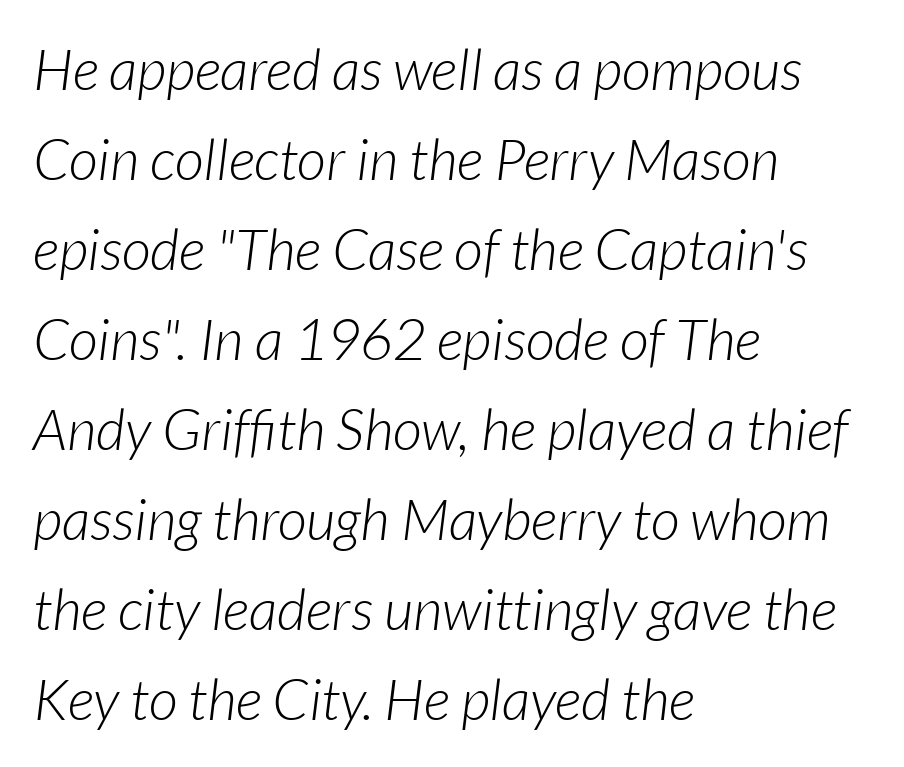
{"italic": "yes", "lean": "right", "slant_degrees": 7, "bold": "no", "weight": "light", "width": "normal", "stroke_contrast": "low", "x_height": "medium", "monospaced": "no", "underline": "no", "align": "left", "line_spacing": "normal", "line_spacing_ratio": 1.58, "letter_spacing": "normal", "letter_spacing_em": 0.0, "glyph_px": 57}
